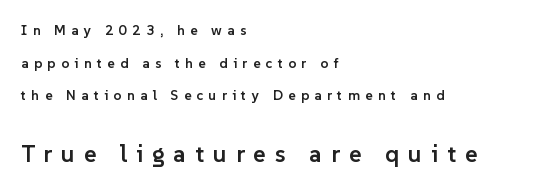
The gaps between neighbouring characters are conspicuously large. The vertical gap from one line to the next is large. Plain, unruled lines of type. This is roman type, the default non-slanted kind. The characters look somewhat weighty, a semibold short of true bold.
